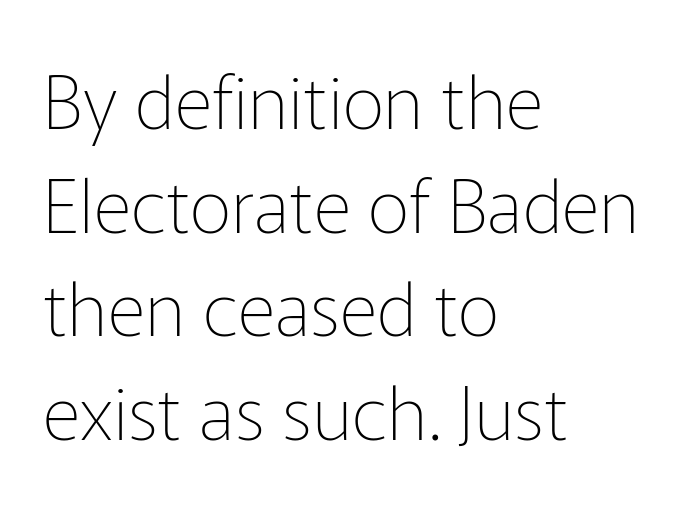
To sum up the face: it is a sans, with no serifs. The font is comparable to plain body text, perhaps lighter. Nope, not italic — everything's standing straight. Leading: standard. The rendering anchors every line to the left-hand side.
